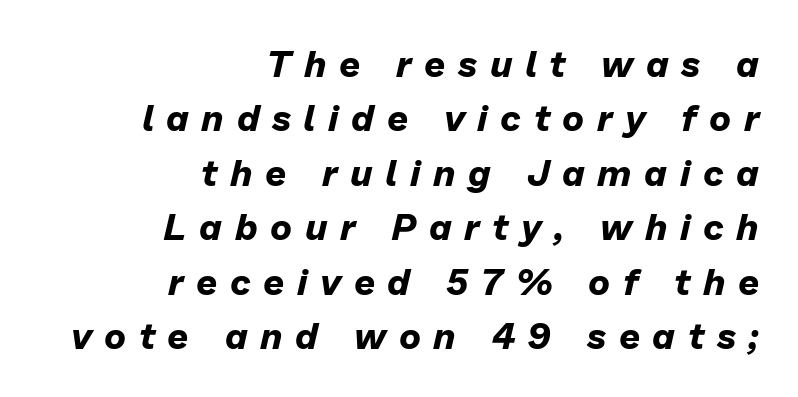
{"italic": "yes", "lean": "right", "slant_degrees": 13, "bold": "yes", "weight": "bold", "width": "normal", "stroke_contrast": "low", "x_height": "medium", "monospaced": "no", "underline": "no", "align": "right", "line_spacing": "normal", "line_spacing_ratio": 1.47, "letter_spacing": "wide", "letter_spacing_em": 0.34, "glyph_px": 37}
